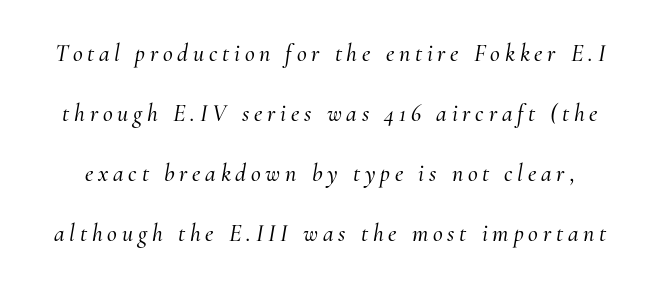
The foot of each line stays bare and open. The text carries the slant typical of an italic or oblique font. What stands out about the letter spacing? Its width — letters are far apart. Interline gaps are noticeably wide in this sample.
